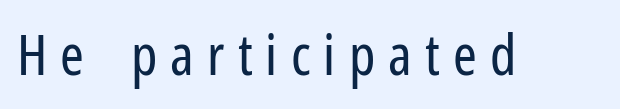
This rendering features lettering with no underline. In terms of letterspacing, this is a distinctly airy, spread setting. Unlike italic type, these characters show no tilt at all. Caption: face not bold, strokes unweighted. You can tell from the bare stems that sans-serif type was used.
